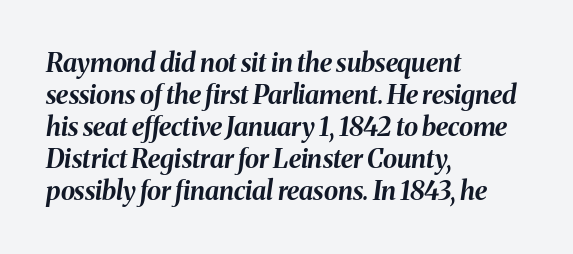
The strip under each line holds only bare page. Look at the tracking — it's just the regular setting, nothing added. Thick stems and heavy bowls — unmistakably bold. A classic flush-left, rag-right setting is used for this passage. Emphasis-style slanted type is in use.
